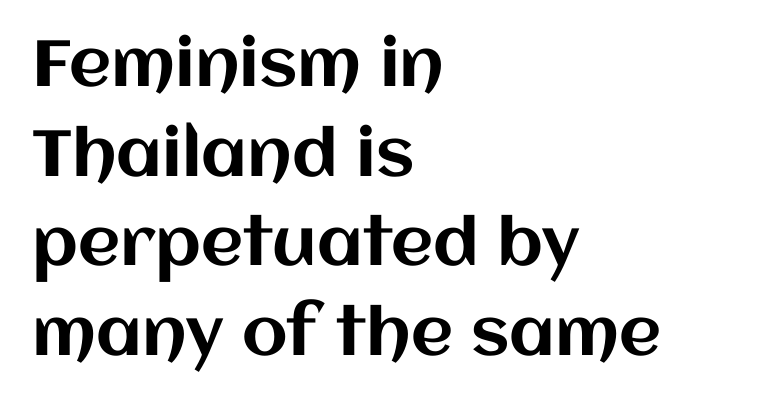
{"italic": "no", "width": "normal", "stroke_contrast": "medium", "x_height": "large", "monospaced": "no", "underline": "no", "align": "left", "line_spacing": "normal", "line_spacing_ratio": 1.38, "letter_spacing": "normal", "letter_spacing_em": 0.0, "glyph_px": 65}
